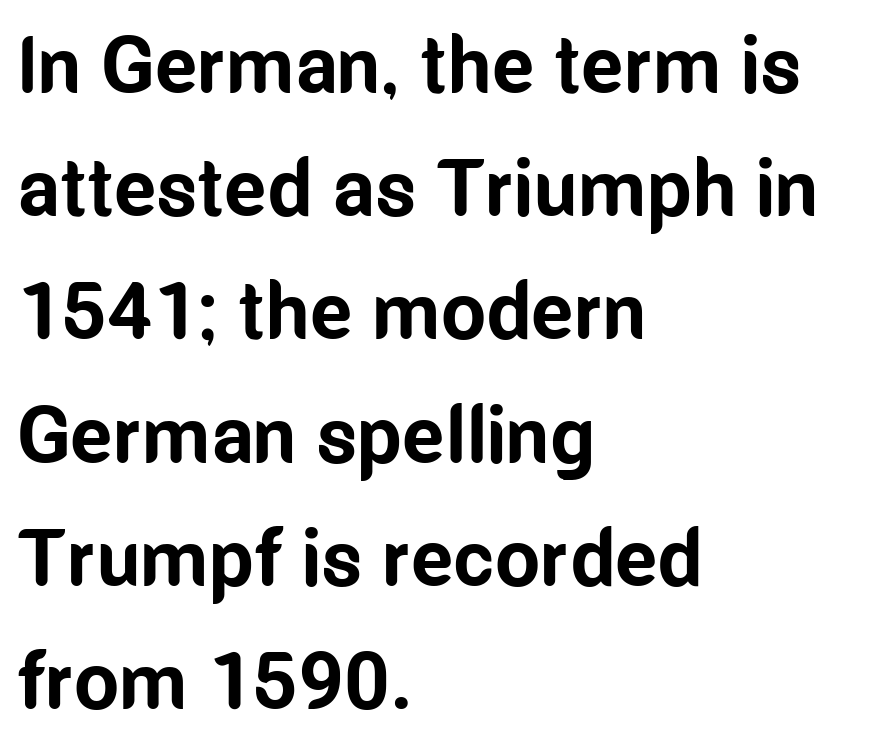
{"serif": "no", "italic": "no", "bold": "yes", "weight": "bold", "width": "condensed", "stroke_contrast": "low", "x_height": "medium", "monospaced": "no", "underline": "no", "align": "left", "line_spacing": "normal", "line_spacing_ratio": 1.54, "letter_spacing": "normal", "letter_spacing_em": 0.0, "glyph_px": 80}
